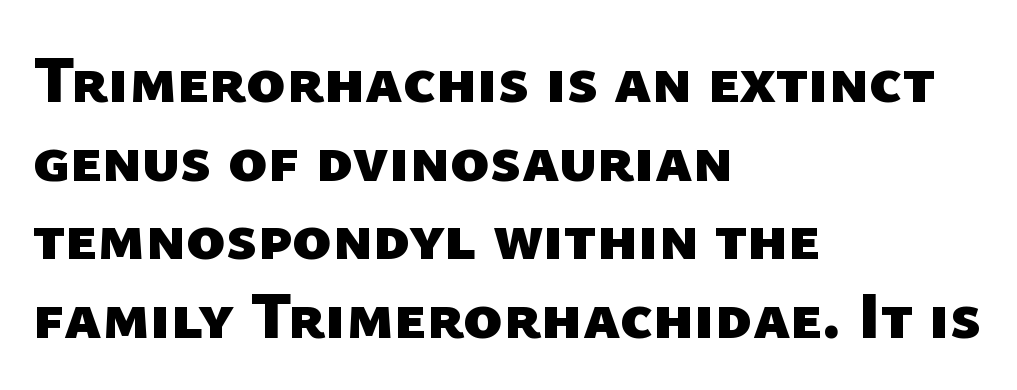
{"serif": "no", "bold": "yes", "weight": "heavy", "width": "normal", "stroke_contrast": "low", "x_height": "medium", "monospaced": "no", "underline": "no", "align": "left", "line_spacing_ratio": 1.21, "letter_spacing": "normal", "letter_spacing_em": 0.0, "glyph_px": 65}
